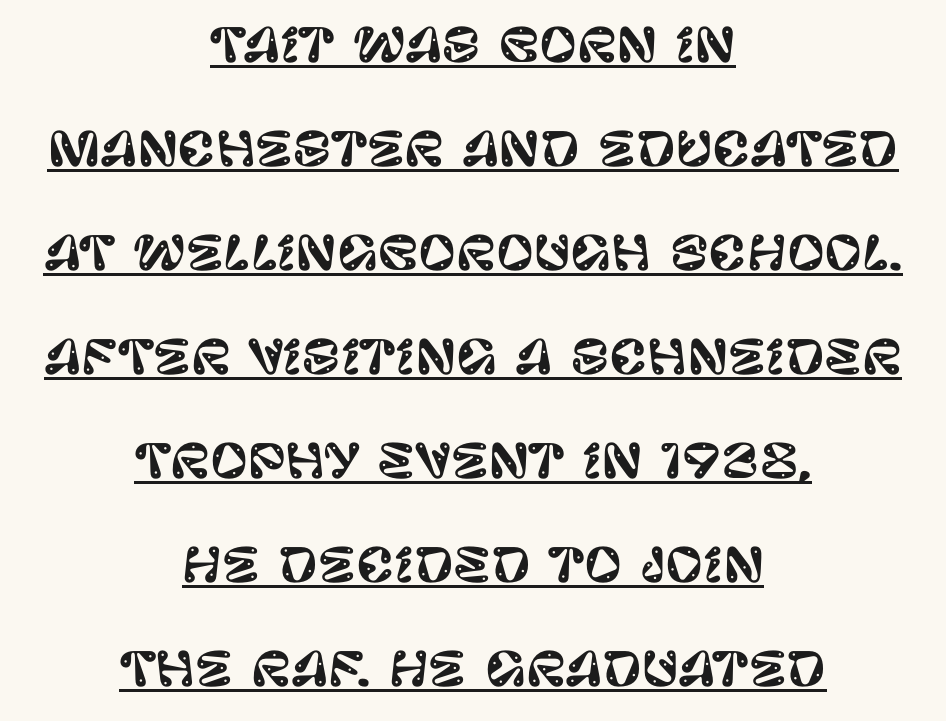
The image shows 46 px sans-serif type; set centered, loose line spacing (2.26x), normal letter spacing, underlined; low stroke contrast and a large x-height.
